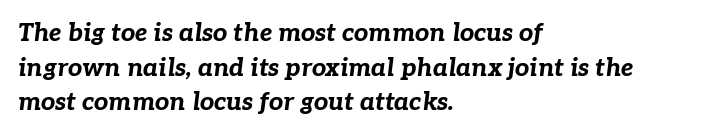
Tracking value appears to be zero — textbook default spacing. On the weight axis this lands at bold, roughly 700. Quick note: underline off. Successive baselines arrive at the customary interval.
